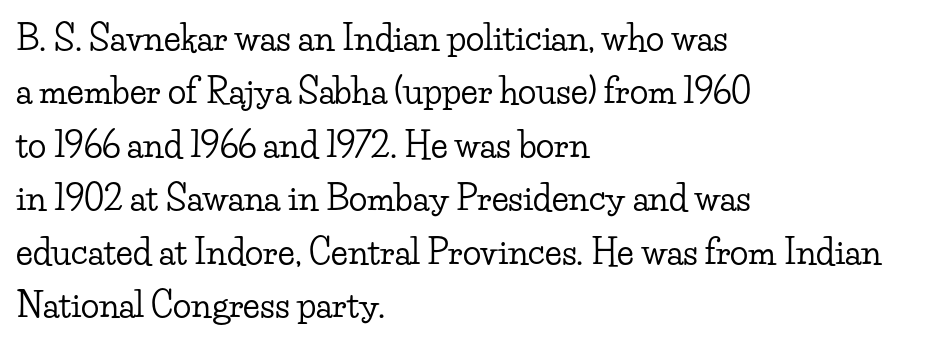
Q: Is the text italic (slanted)? A: No, it is upright.
Q: Is the typeface a serif or a sans-serif typeface? A: Serif.
Q: Is the text underlined? A: No.
Q: How is the paragraph aligned? A: Left-aligned.
Q: Is the spacing between letters normal or unusually wide? A: Normal.
Q: Is the spacing between lines tight, normal or loose? A: Normal.
Q: Width (condensed, normal, or wide)? A: Wide.
Q: Stroke contrast? A: Low.
Q: x-height? A: Small.
Q: Monospaced? A: No.
